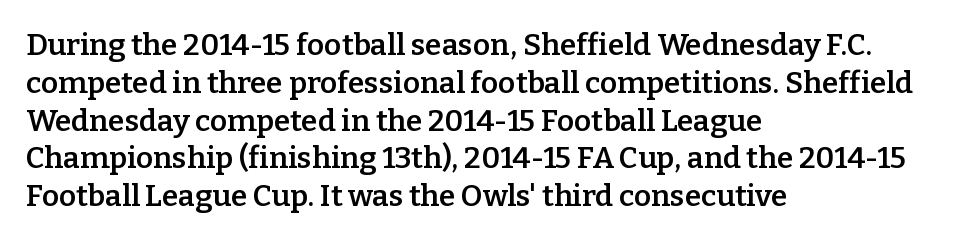
Q: Is the text bold? A: Semi-bold.
Q: Is the text italic (slanted)? A: No, it is upright.
Q: Is the typeface a serif or a sans-serif typeface? A: Serif.
Q: Is the text underlined? A: No.
Q: How is the paragraph aligned? A: Left-aligned.
Q: Is the spacing between letters normal or unusually wide? A: Normal.
Q: Is the spacing between lines tight, normal or loose? A: Normal.
Q: Width (condensed, normal, or wide)? A: Normal.
Q: Stroke contrast? A: Low.
Q: x-height? A: Medium.
Q: Monospaced? A: No.
